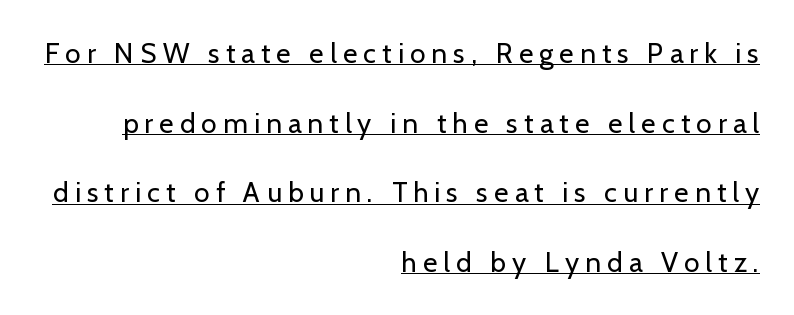
Q: Is the text bold? A: No.
Q: Is the text italic (slanted)? A: No, it is upright.
Q: Is the typeface a serif or a sans-serif typeface? A: Sans-serif.
Q: Is the text underlined? A: Yes.
Q: How is the paragraph aligned? A: Right-aligned.
Q: Is the spacing between letters normal or unusually wide? A: Unusually wide.
Q: Is the spacing between lines tight, normal or loose? A: Loose.
Q: Width (condensed, normal, or wide)? A: Normal.
Q: Stroke contrast? A: Low.
Q: x-height? A: Medium.
Q: Monospaced? A: No.
